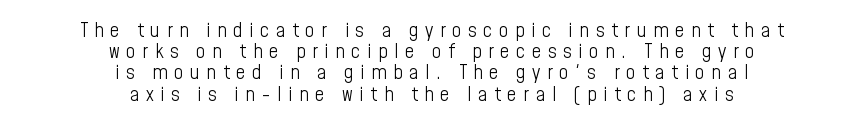
{"italic": "no", "bold": "no", "underline": "no", "align": "center", "line_spacing": "tight", "line_spacing_ratio": 1.06, "letter_spacing": "wide", "letter_spacing_em": 0.34, "glyph_px": 20}
